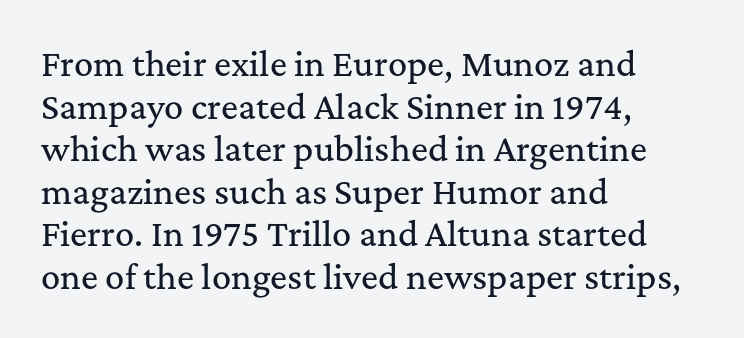
{"serif": "yes", "italic": "no", "width": "normal", "stroke_contrast": "medium", "x_height": "medium", "monospaced": "no", "underline": "no", "align": "left", "line_spacing": "normal", "line_spacing_ratio": 1.33, "letter_spacing": "normal", "letter_spacing_em": 0.0, "glyph_px": 32}
